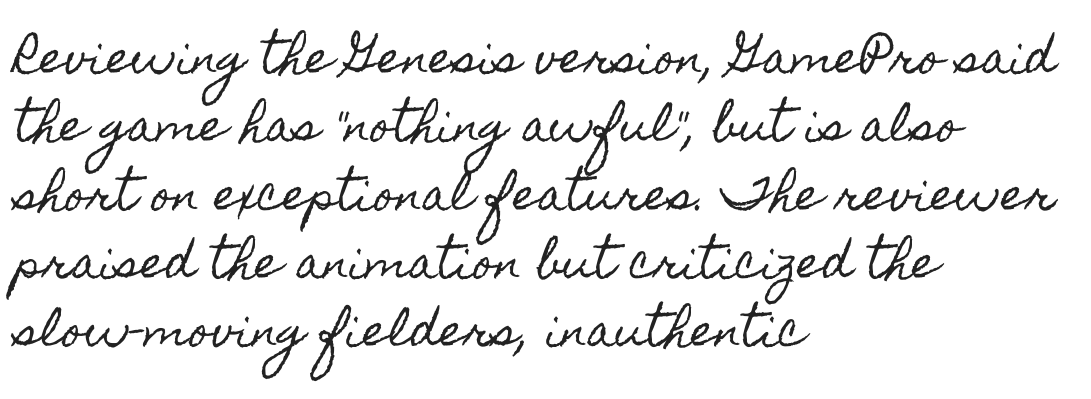
Q: Is the text italic (slanted)? A: Yes.
Q: Is the text underlined? A: No.
Q: How is the paragraph aligned? A: Left-aligned.
Q: Is the spacing between letters normal or unusually wide? A: Normal.
Q: Is the spacing between lines tight, normal or loose? A: Normal.
Q: Width (condensed, normal, or wide)? A: Condensed.
Q: x-height? A: Small.
Q: Monospaced? A: No.
